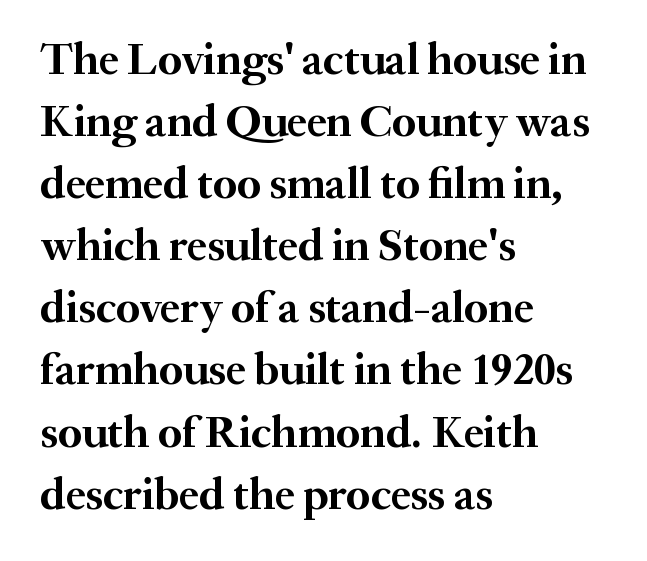
The image shows 45 px semibold serif type, upright; set left-aligned, normal line spacing (1.38x), normal letter spacing, not underlined; medium stroke contrast and a small x-height.
